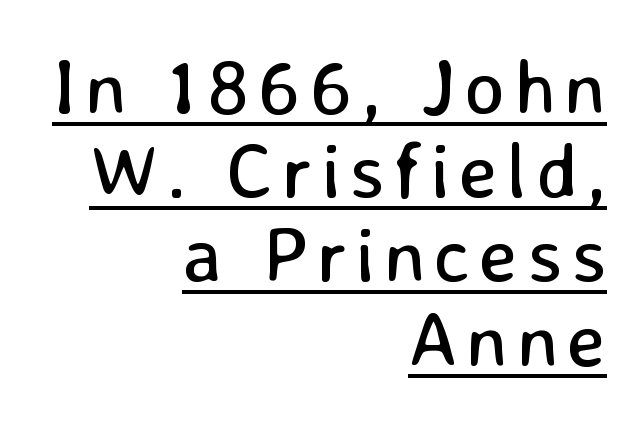
The image shows 78 px regular-weight sans-serif type, upright; set right-aligned, tight line spacing (1.08x), underlined; low stroke contrast and a medium x-height.
